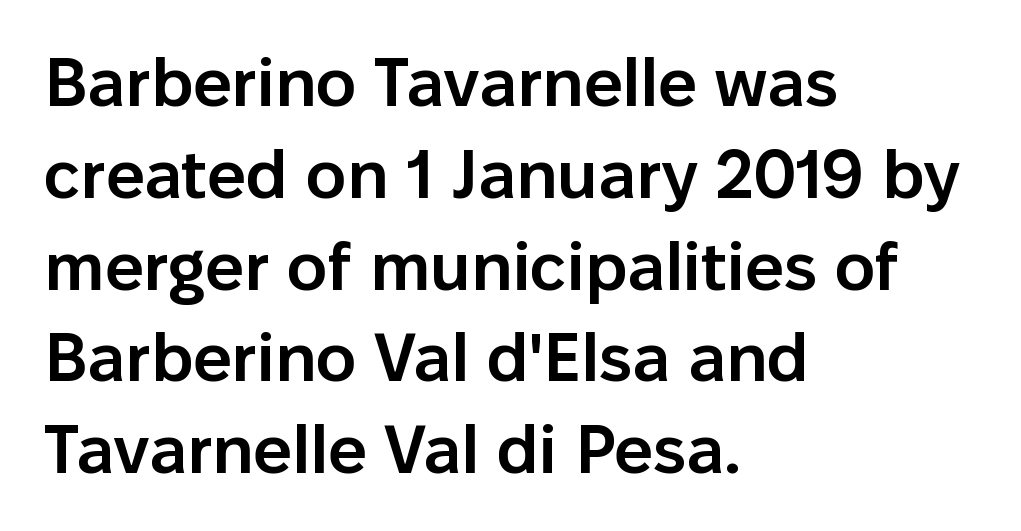
All the whitespace from short lines collects on the right. Spacing verdict: proportional, widths tailored to each character. These lines carry some extra weight — a demibold, not a full bold. The rendering uses a moderate line-height, typical for paragraphs. Only glyphs here, with clear space below each row. The type sits square on the baseline with zero lean.
